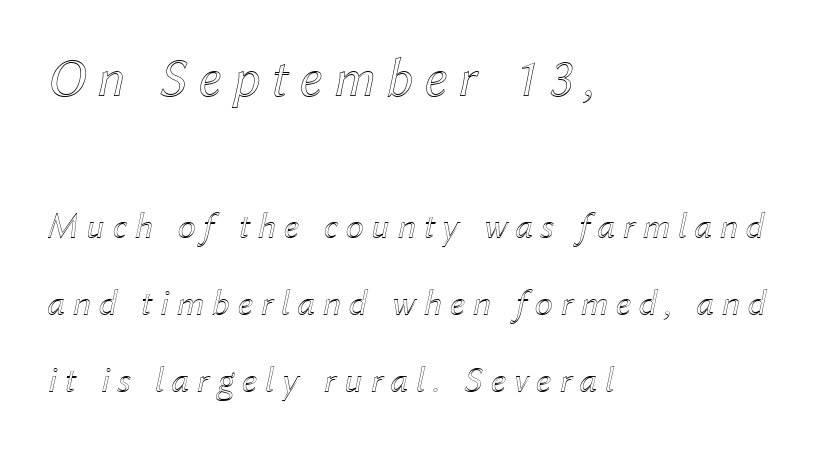
This rendering uses left alignment, leaving the right contour irregular. Does the lettering tilt? It does — this is italic. How are the letters spaced? Widely, with obvious added tracking. Each letter keeps its own natural width here, so spacing adapts to shape. Lines of text with bare space underneath. Successive baselines arrive slowly, with a big drop between each.
